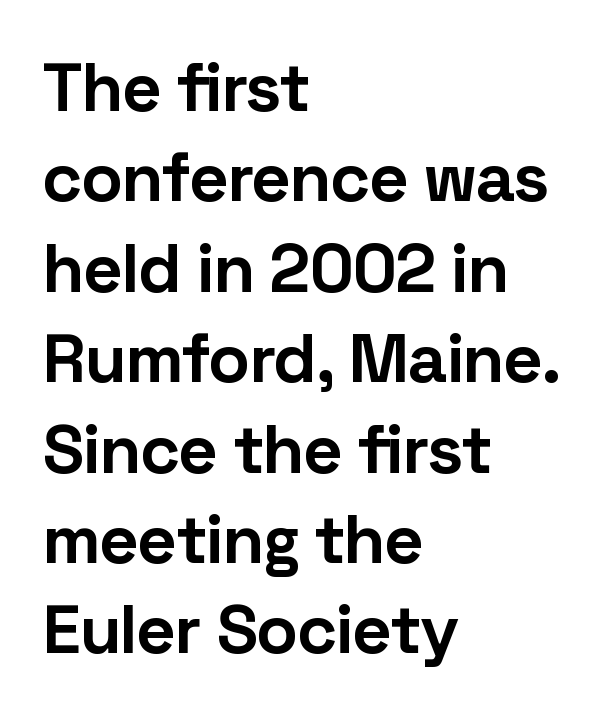
The image shows 69 px bold sans-serif type, upright; set left-aligned, normal line spacing (1.31x), normal letter spacing, not underlined; low stroke contrast and a medium x-height.
